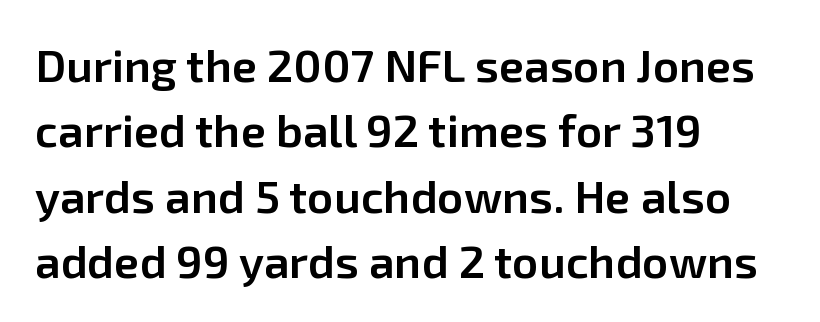
The image shows 46 px semibold sans-serif type, upright; set left-aligned, normal line spacing (1.42x), normal letter spacing, not underlined; low stroke contrast and a medium x-height.
